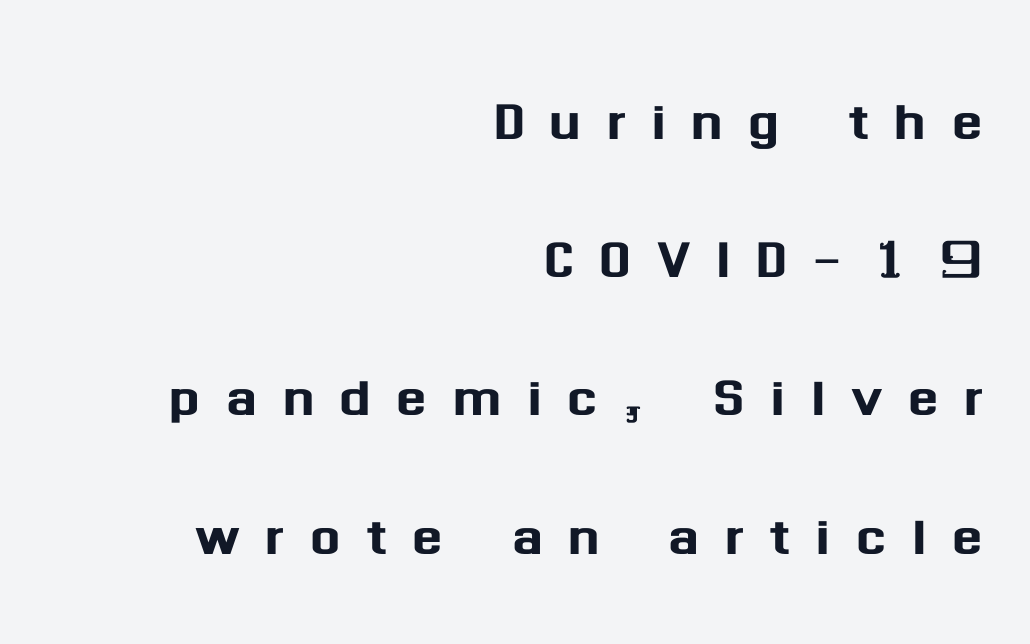
{"serif": "no", "italic": "no", "width": "normal", "stroke_contrast": "medium", "x_height": "medium", "monospaced": "no", "underline": "no", "align": "right", "line_spacing": "loose", "line_spacing_ratio": 1.92, "letter_spacing": "wide", "letter_spacing_em": 0.35, "glyph_px": 72}
